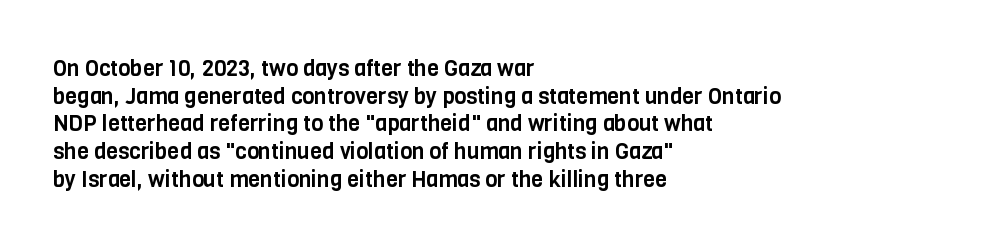
Q: Is the text italic (slanted)? A: No, it is upright.
Q: Is the text underlined? A: No.
Q: How is the paragraph aligned? A: Left-aligned.
Q: Is the spacing between letters normal or unusually wide? A: Normal.
Q: Is the spacing between lines tight, normal or loose? A: Normal.
